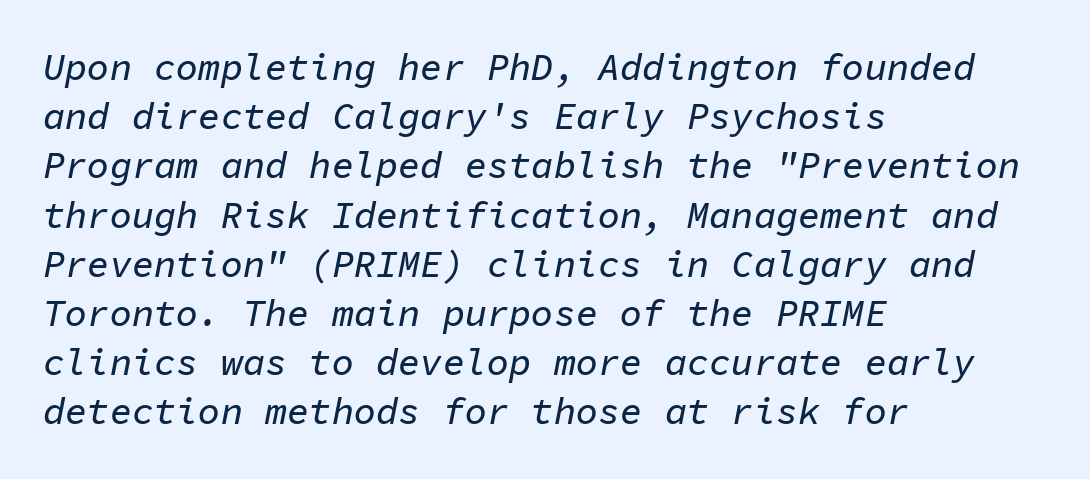
{"italic": "yes", "lean": "right", "slant_degrees": 11, "width": "normal", "stroke_contrast": "low", "x_height": "medium", "monospaced": "yes", "underline": "no", "align": "left", "line_spacing": "normal", "line_spacing_ratio": 1.33, "letter_spacing": "normal", "letter_spacing_em": 0.0, "glyph_px": 37}
